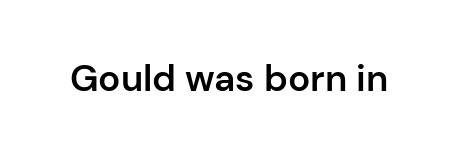
The image shows 37 px semibold sans-serif type, upright; set normal letter spacing, not underlined; low stroke contrast and a medium x-height.
